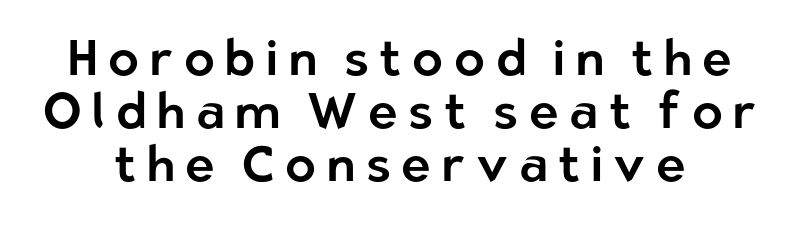
The image shows 50 px sans-serif type, upright; set centered, tight line spacing (1.06x), unusually wide letter spacing (+0.21 em), not underlined; low stroke contrast and a medium x-height.
